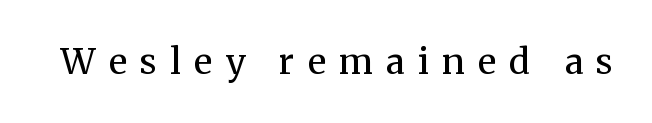
The rendering shows small feet on the letterforms — a serif design. Someone cranked the tracking dial way up on this one. A quiet, ordinary-to-light weight characterises the typeface. The glyphs are unaccompanied by any horizontal stroke below them. Italic: no, the glyphs are upright roman.
